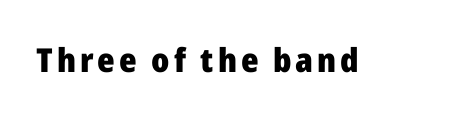
The image shows 33 px heavy sans-serif type, upright; set not underlined; low stroke contrast and a medium x-height.
